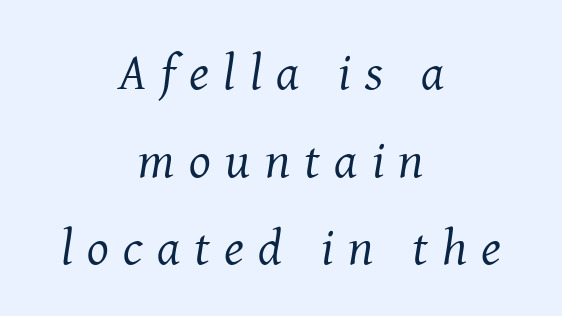
The passage shown is not underscored anywhere. The characters are drawn with everyday or finer stroke widths. The letters advance in unequal steps, a hallmark of proportional type. Rendered with sloped, italic letterforms. Teacher's note: observe the equal gaps on both sides — that is centered alignment. The typeface chosen for these lines features serifs.
